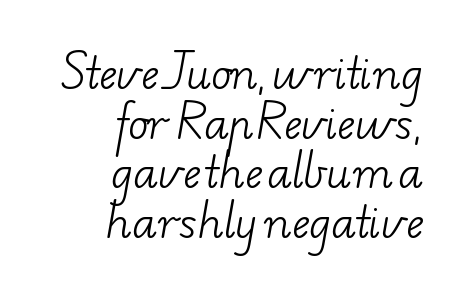
Q: Is the text bold? A: No.
Q: Is the typeface a serif or a sans-serif typeface? A: Serif.
Q: Is the text underlined? A: No.
Q: How is the paragraph aligned? A: Right-aligned.
Q: Is the spacing between letters normal or unusually wide? A: Normal.
Q: Width (condensed, normal, or wide)? A: Wide.
Q: Stroke contrast? A: Low.
Q: x-height? A: Small.
Q: Monospaced? A: No.
